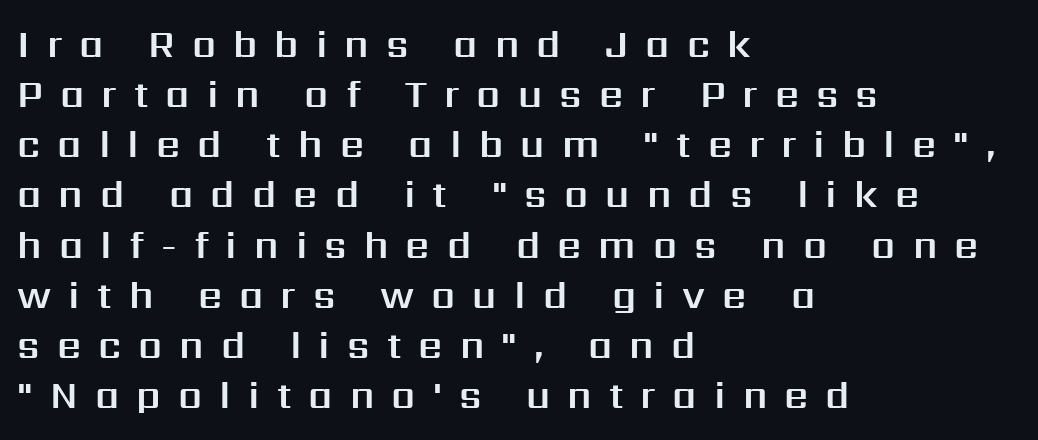
Q: Is the text italic (slanted)? A: No, it is upright.
Q: Is the typeface a serif or a sans-serif typeface? A: Sans-serif.
Q: Is the text underlined? A: No.
Q: How is the paragraph aligned? A: Left-aligned.
Q: Is the spacing between letters normal or unusually wide? A: Unusually wide.
Q: Is the spacing between lines tight, normal or loose? A: Normal.
Q: Width (condensed, normal, or wide)? A: Normal.
Q: Stroke contrast? A: Medium.
Q: x-height? A: Medium.
Q: Monospaced? A: No.
